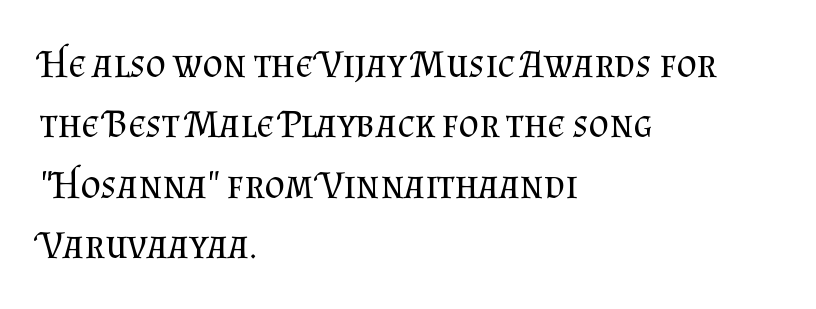
Unlike a clean sans, this face finishes its strokes with serifs. Heft: none added — not bold. Here the designer chose a conventional face with non-uniform glyph widths. Which margin do the lines hug? The left one — the right edge is uneven. The foot of each line stays bare and open. Nothing unusual about the tracking: characters are spaced as the font intends.
